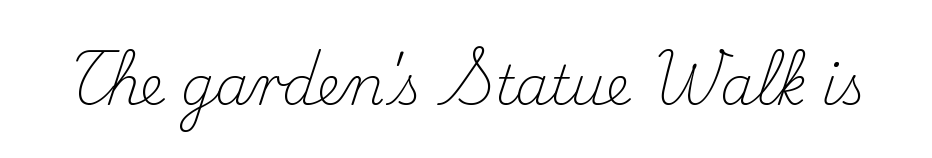
{"serif": "yes", "bold": "no", "weight": "light", "width": "normal", "stroke_contrast": "medium", "x_height": "small", "monospaced": "no", "underline": "no", "letter_spacing": "normal", "letter_spacing_em": 0.0, "glyph_px": 54}
